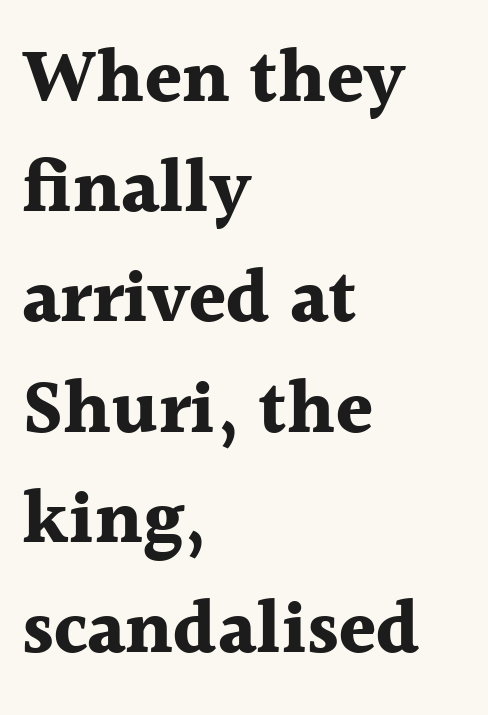
The typography opts for an upright posture over an oblique one. The face used here is seriffed, in the tradition of book romans. As a designer I'd log this as weight 700, bold. The rendering uses natural spacing where letterforms have individual widths. Notice how descenders clear the ascenders below comfortably — that's standard leading. Only glyphs here, with clear space below each row.
